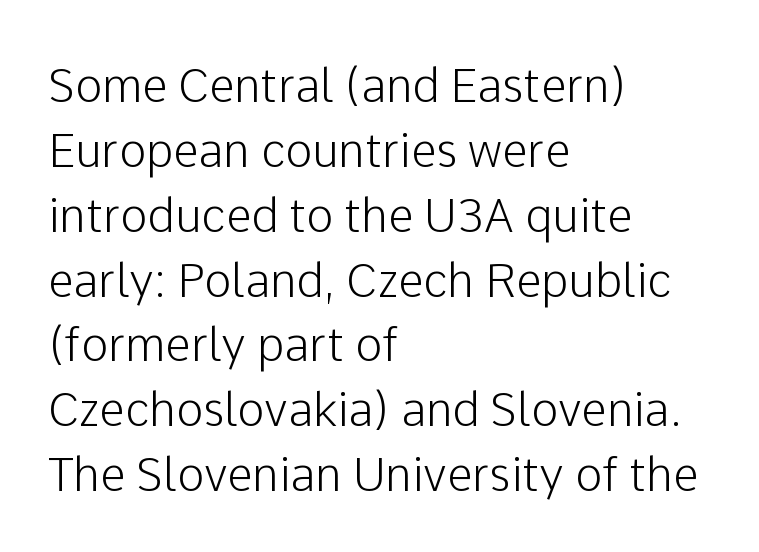
All the whitespace from short lines collects on the right. Do the letters lean? They stand straight. The string is rendered with underlining switched off. Stroke terminals: plain, sans-serif.
